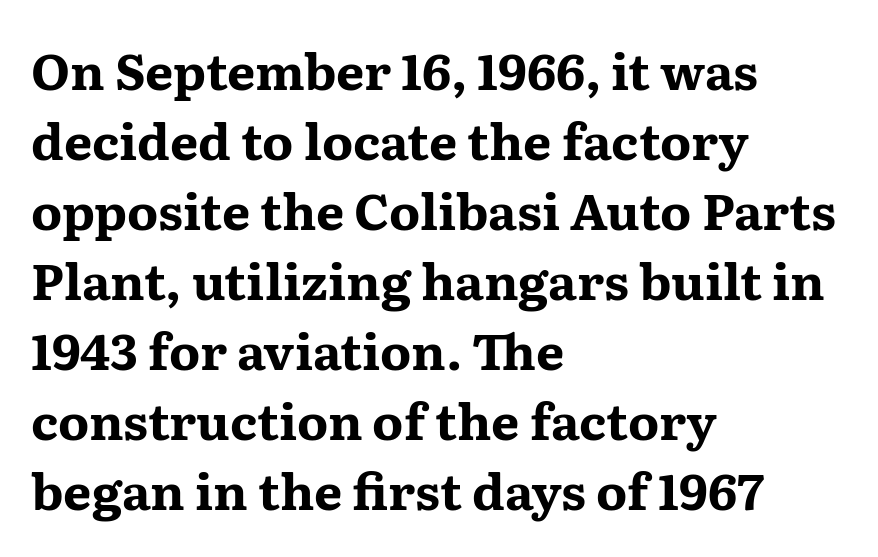
Q: Is the text bold? A: Yes.
Q: Is the text italic (slanted)? A: No, it is upright.
Q: Is the typeface a serif or a sans-serif typeface? A: Serif.
Q: Is the text underlined? A: No.
Q: How is the paragraph aligned? A: Left-aligned.
Q: Is the spacing between letters normal or unusually wide? A: Normal.
Q: Is the spacing between lines tight, normal or loose? A: Normal.
Q: Width (condensed, normal, or wide)? A: Wide.
Q: Stroke contrast? A: Medium.
Q: x-height? A: Medium.
Q: Monospaced? A: No.
